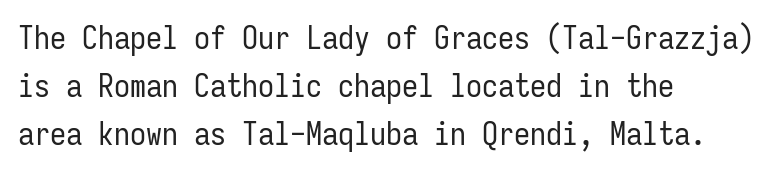
{"serif": "no", "italic": "no", "bold": "no", "weight": "regular", "width": "condensed", "stroke_contrast": "low", "x_height": "medium", "monospaced": "yes", "underline": "no", "align": "left", "line_spacing": "normal", "line_spacing_ratio": 1.5, "letter_spacing": "normal", "letter_spacing_em": 0.0, "glyph_px": 32}
